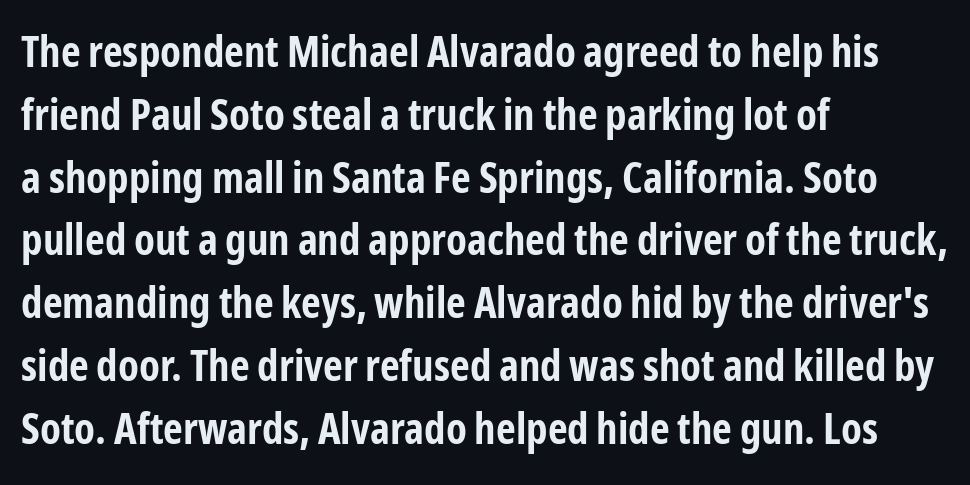
Nope, not italic — everything's standing straight. Between one letter and the next there's only the usual sliver of space. Here the designer chose a conventional face with non-uniform glyph widths. Casual observation: everything's shoved over to the left. Check where the strokes stop: nothing finishes them off — pure sans.
